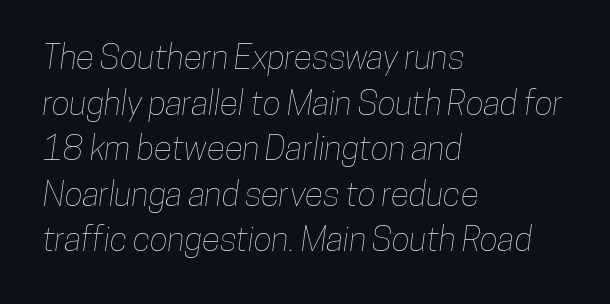
The image shows 34 px condensed type; set left-aligned, normal line spacing (1.34x), normal letter spacing, not underlined; low stroke contrast and a medium x-height.
